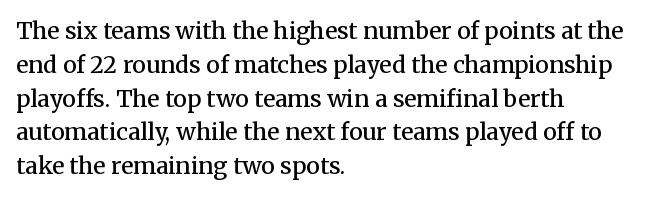
The image shows 23 px text type, upright; set left-aligned, normal line spacing (1.47x), normal letter spacing, not underlined.
